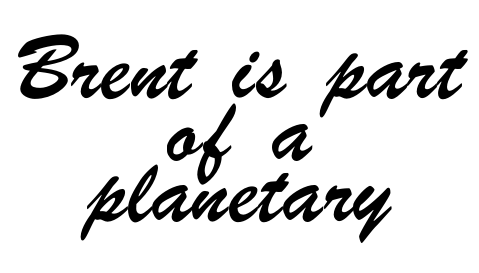
The image shows 40 px condensed sans-serif type; set centered, normal line spacing (1.54x), normal letter spacing, not underlined; low stroke contrast and a small x-height.
